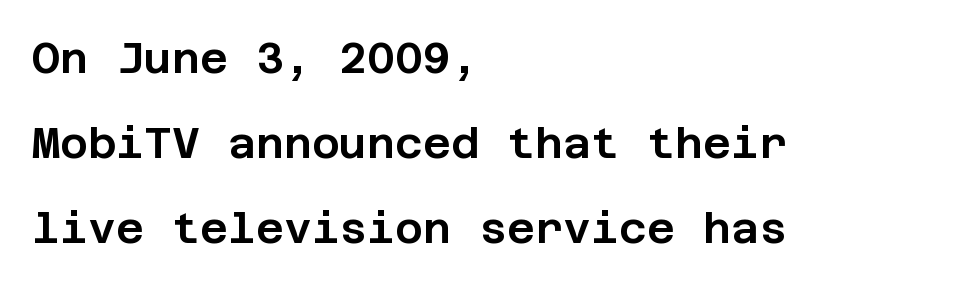
{"serif": "no", "italic": "no", "width": "normal", "stroke_contrast": "low", "x_height": "large", "underline": "no", "align": "left", "line_spacing": "loose", "line_spacing_ratio": 1.98, "letter_spacing": "normal", "letter_spacing_em": 0.0, "glyph_px": 43}
